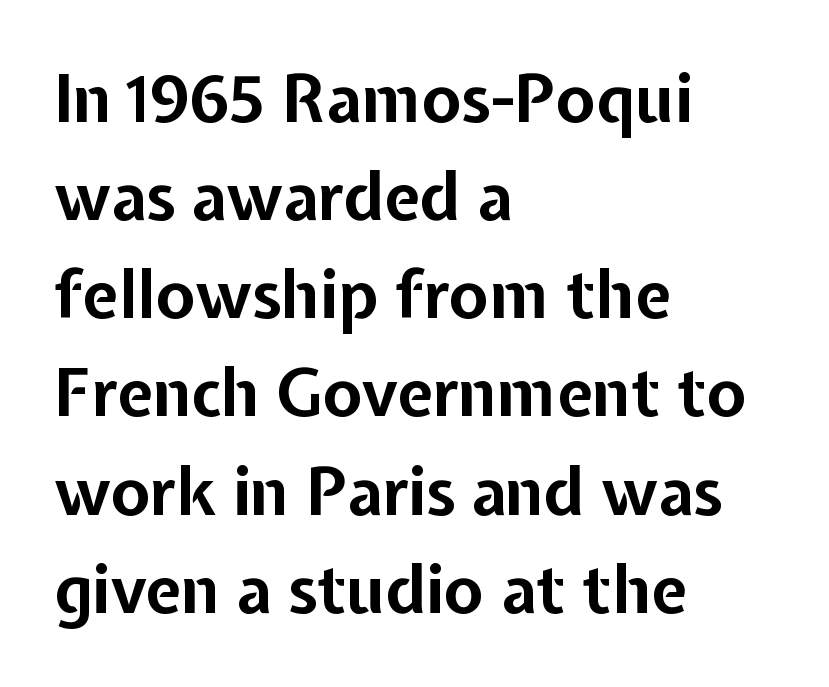
Every letter is thick-stroked: bold, no question. These lines are composed in type without serifs. Students, observe: this is what conventionally led text looks like. Italic: no, the glyphs are upright roman. Just letters on the line, the space beneath them empty.
